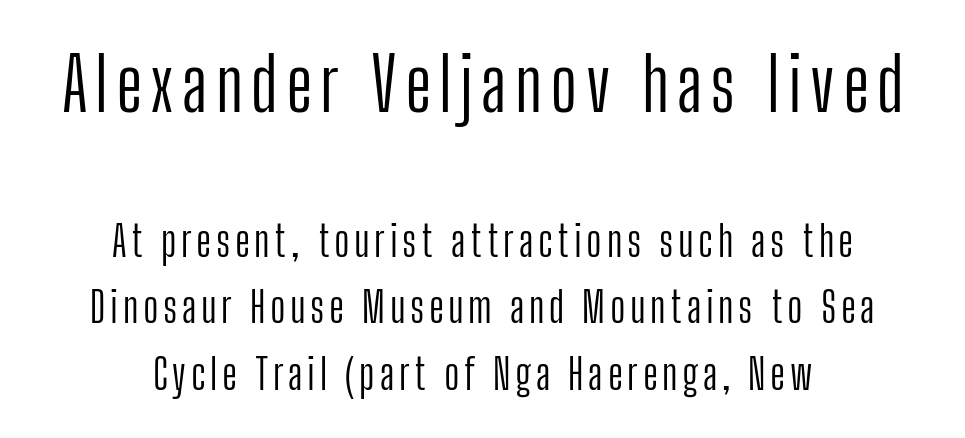
The image shows 74 px light, condensed sans-serif type, upright; set centered, normal line spacing (1.58x), not underlined; the first (top) block is 1.76x larger; low stroke contrast and a medium x-height.
